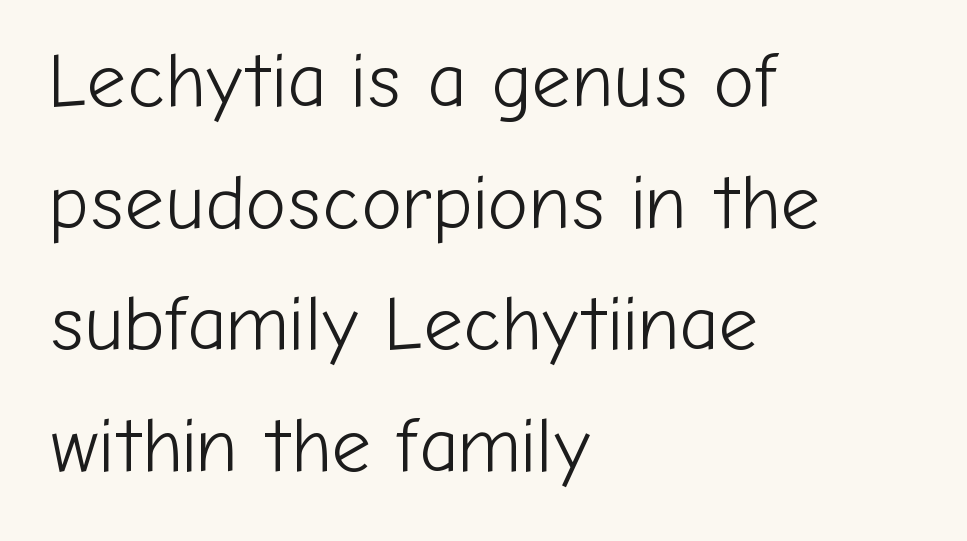
Q: Is the text bold? A: No.
Q: Is the text italic (slanted)? A: No, it is upright.
Q: Is the typeface a serif or a sans-serif typeface? A: Sans-serif.
Q: Is the text underlined? A: No.
Q: How is the paragraph aligned? A: Left-aligned.
Q: Is the spacing between letters normal or unusually wide? A: Normal.
Q: Is the spacing between lines tight, normal or loose? A: Normal.
Q: Width (condensed, normal, or wide)? A: Normal.
Q: Stroke contrast? A: Low.
Q: x-height? A: Medium.
Q: Monospaced? A: No.
